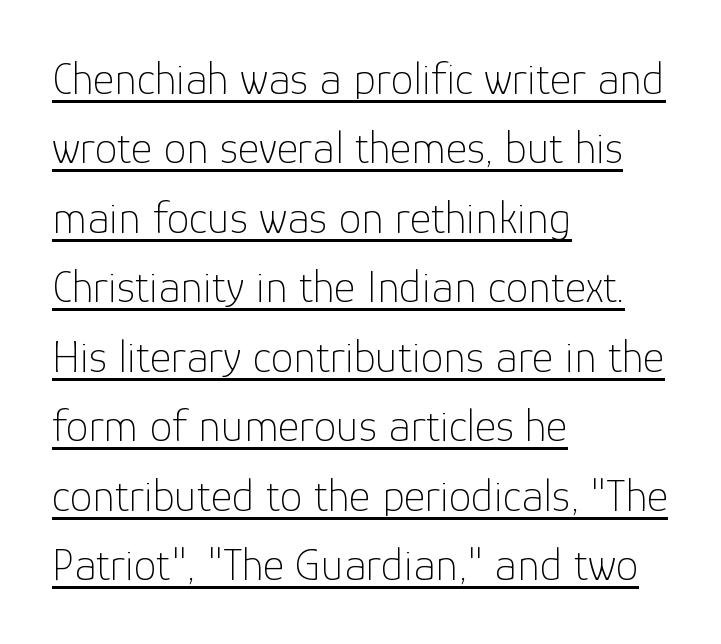
{"serif": "no", "italic": "no", "bold": "no", "weight": "thin", "width": "normal", "stroke_contrast": "low", "x_height": "medium", "monospaced": "no", "underline": "yes", "align": "left", "line_spacing": "normal", "line_spacing_ratio": 1.51, "letter_spacing": "normal", "letter_spacing_em": 0.0, "glyph_px": 46}
